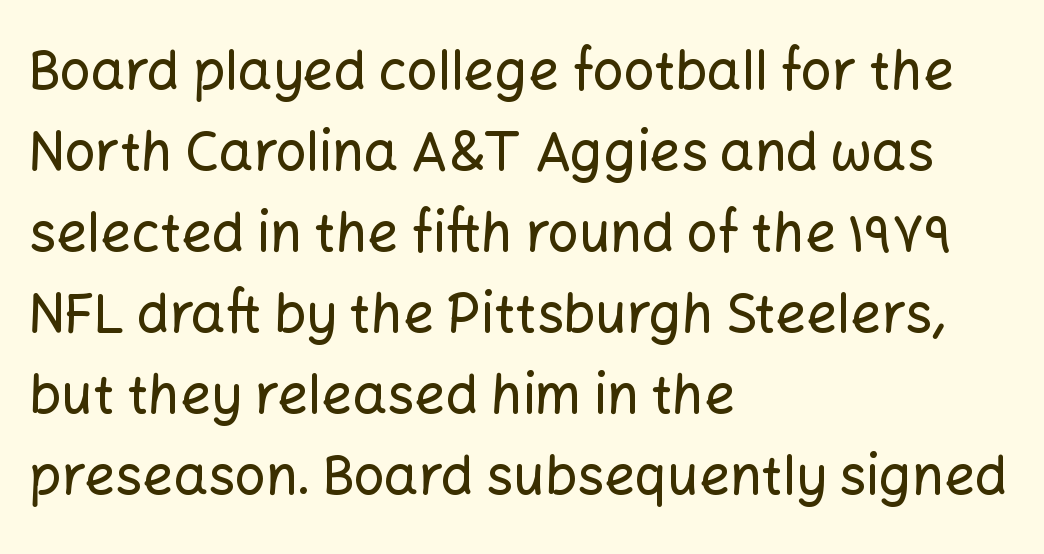
The image shows 54 px sans-serif type, upright; set left-aligned, normal line spacing (1.5x), normal letter spacing, not underlined; low stroke contrast and a medium x-height.
